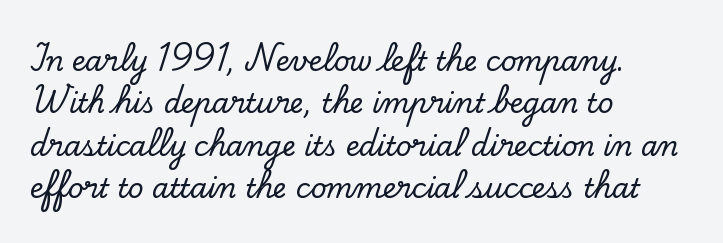
The image shows 27 px text type; set left-aligned, normal line spacing (1.57x), normal letter spacing, not underlined.
